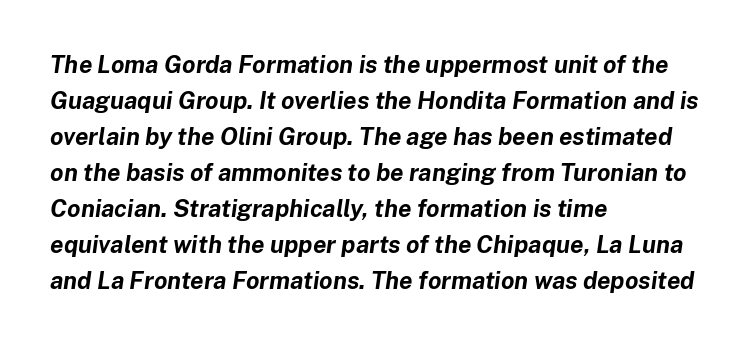
{"italic": "yes", "lean": "right", "slant_degrees": 8, "bold": "yes", "underline": "no", "align": "left", "line_spacing": "normal", "line_spacing_ratio": 1.5, "letter_spacing": "normal", "letter_spacing_em": 0.0, "glyph_px": 24}
